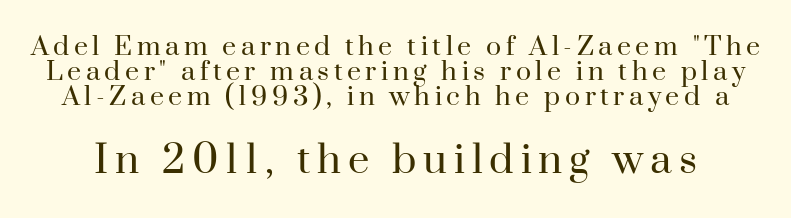
Stroke mass is kept to a normal reading level or below. If you drew a line through each stem, it would be perfectly vertical. Descender tails drop into unmarked territory. Type size steps up from the first block to the second.
